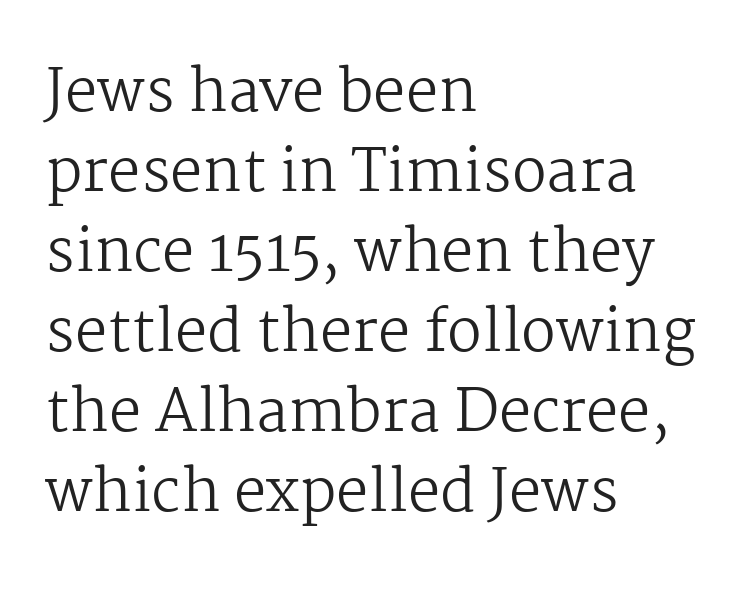
Q: Is the text bold? A: No.
Q: Is the text italic (slanted)? A: No, it is upright.
Q: Is the typeface a serif or a sans-serif typeface? A: Serif.
Q: Is the text underlined? A: No.
Q: How is the paragraph aligned? A: Left-aligned.
Q: Is the spacing between letters normal or unusually wide? A: Normal.
Q: Is the spacing between lines tight, normal or loose? A: Normal.
Q: Width (condensed, normal, or wide)? A: Normal.
Q: Stroke contrast? A: Medium.
Q: x-height? A: Medium.
Q: Monospaced? A: No.
